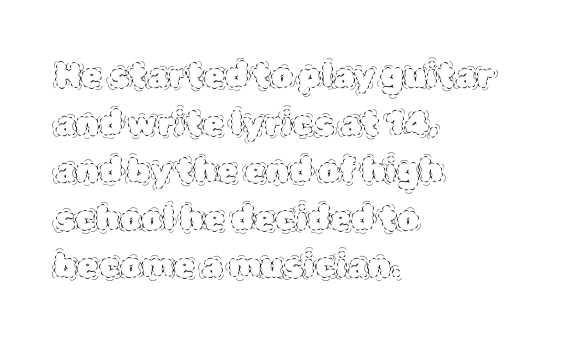
{"italic": "no", "bold": "no", "weight": "thin", "width": "normal", "x_height": "large", "monospaced": "no", "underline": "no", "align": "left", "line_spacing": "normal", "line_spacing_ratio": 1.4, "letter_spacing": "normal", "letter_spacing_em": 0.0, "glyph_px": 34}
